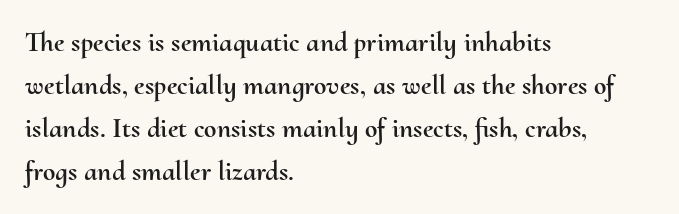
Q: Is the text italic (slanted)? A: No, it is upright.
Q: Is the text underlined? A: No.
Q: How is the paragraph aligned? A: Left-aligned.
Q: Is the spacing between letters normal or unusually wide? A: Normal.
Q: Is the spacing between lines tight, normal or loose? A: Normal.
Q: Width (condensed, normal, or wide)? A: Normal.
Q: Stroke contrast? A: Medium.
Q: x-height? A: Small.
Q: Monospaced? A: No.
